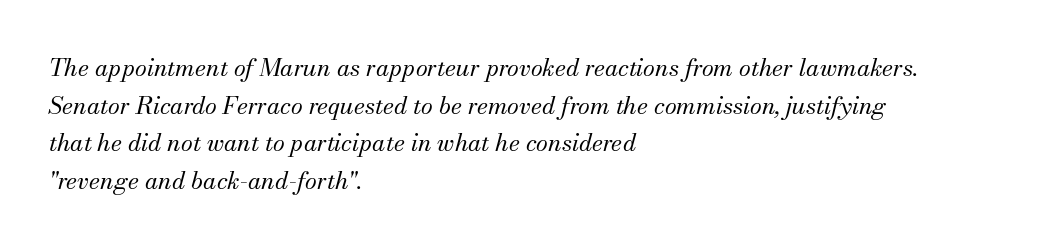
The image shows 24 px text type, italic (leaning right); set left-aligned, normal line spacing (1.57x), normal letter spacing, not underlined.
